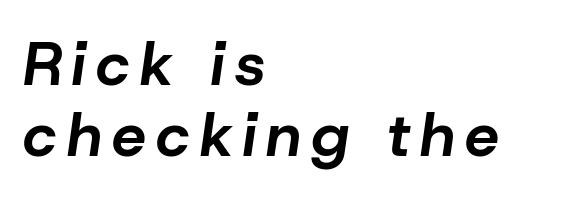
Q: Is the text bold? A: Yes.
Q: Is the text italic (slanted)? A: Yes, it leans right by about 8 degrees.
Q: Is the text underlined? A: No.
Q: How is the paragraph aligned? A: Left-aligned.
Q: Width (condensed, normal, or wide)? A: Normal.
Q: Stroke contrast? A: Low.
Q: x-height? A: Medium.
Q: Monospaced? A: No.
